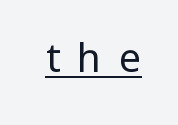
{"serif": "no", "italic": "no", "bold": "no", "weight": "regular", "width": "normal", "stroke_contrast": "low", "x_height": "medium", "monospaced": "no", "underline": "yes", "letter_spacing": "wide", "letter_spacing_em": 0.45, "glyph_px": 39}
